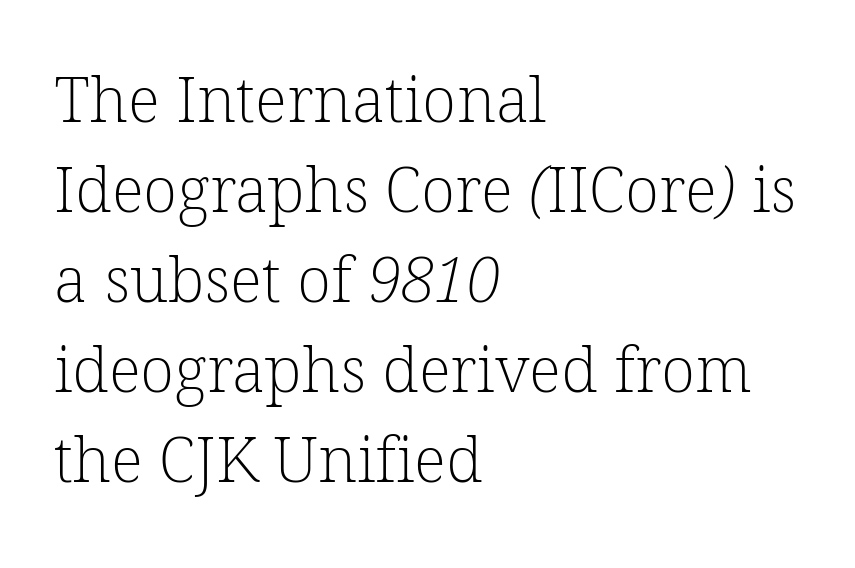
Q: Is the text bold? A: No.
Q: Is the typeface a serif or a sans-serif typeface? A: Serif.
Q: Is the text underlined? A: No.
Q: How is the paragraph aligned? A: Left-aligned.
Q: Is the spacing between letters normal or unusually wide? A: Normal.
Q: Is the spacing between lines tight, normal or loose? A: Normal.
Q: Width (condensed, normal, or wide)? A: Normal.
Q: Stroke contrast? A: Low.
Q: x-height? A: Medium.
Q: Monospaced? A: No.
